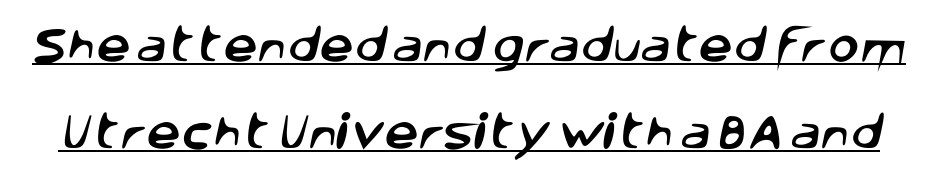
Font category for this specimen: sans-serif. A typesetter would call this proportional, since set widths differ per character. Vertical spacing — loose. The glyphs are accompanied by a horizontal stroke just below them.
